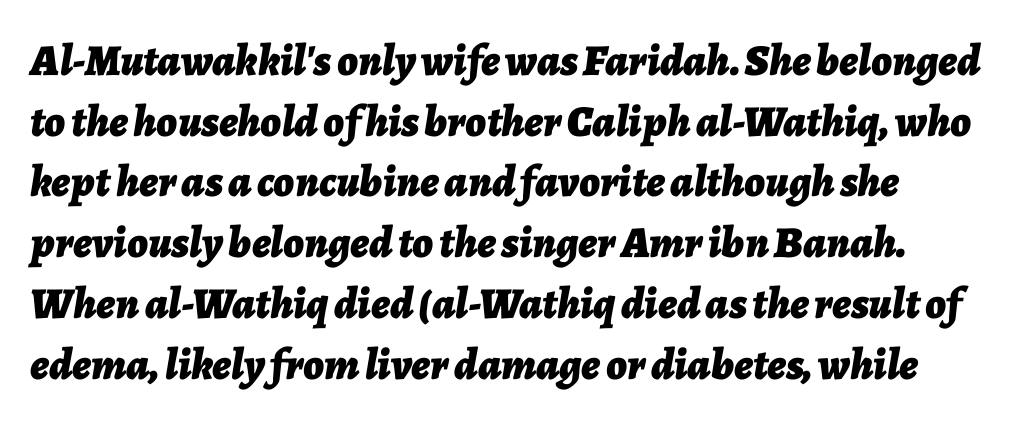
The image shows 44 px bold type, italic (leaning right); set left-aligned, normal line spacing (1.38x), normal letter spacing, not underlined; low stroke contrast and a medium x-height.
